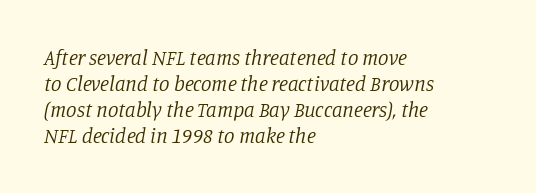
{"italic": "yes", "lean": "right", "slant_degrees": 11, "bold": "no", "underline": "no", "align": "left", "line_spacing_ratio": 1.24, "letter_spacing": "normal", "letter_spacing_em": 0.0, "glyph_px": 21}
